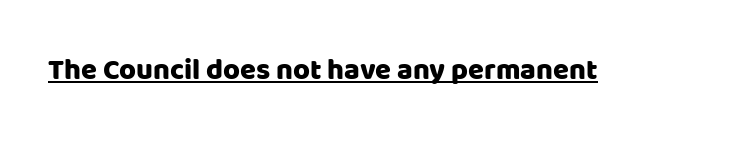
{"serif": "no", "italic": "no", "width": "normal", "stroke_contrast": "low", "x_height": "large", "monospaced": "no", "underline": "yes", "letter_spacing": "normal", "letter_spacing_em": 0.0, "glyph_px": 29}
